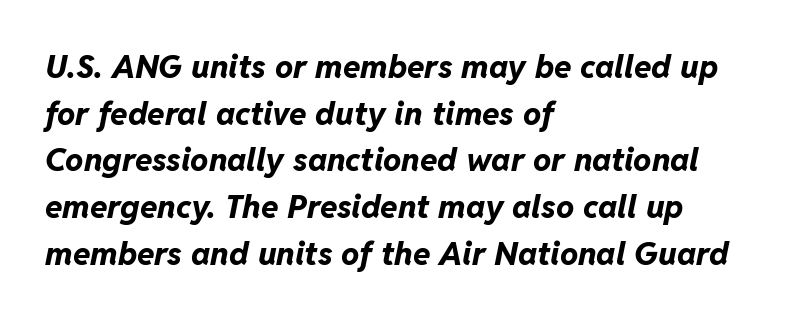
{"italic": "yes", "lean": "right", "slant_degrees": 11, "bold": "yes", "weight": "bold", "width": "normal", "stroke_contrast": "low", "x_height": "medium", "monospaced": "no", "underline": "no", "align": "left", "line_spacing": "normal", "line_spacing_ratio": 1.46, "letter_spacing": "normal", "letter_spacing_em": 0.0, "glyph_px": 32}
